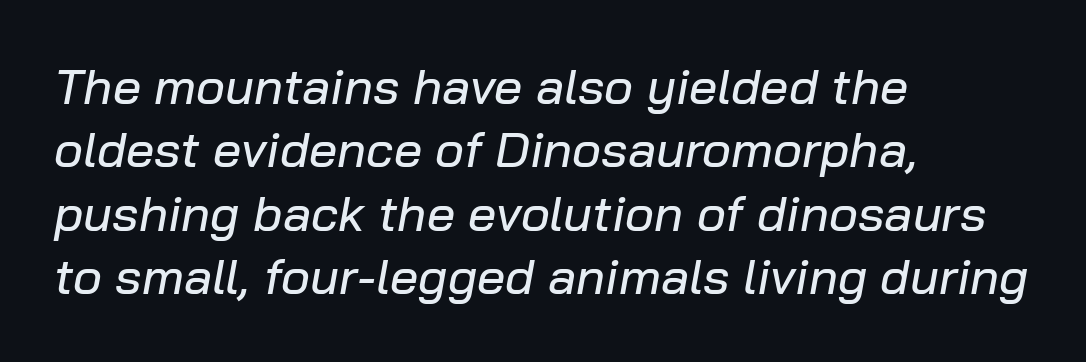
The passage shown stacks its lines at a standard gap. Varying glyph widths throughout — classic text-font behaviour. The setting favours the left margin, as ordinary paragraphs usually do. The lettering tilts uniformly, giving the passage an italic look. The horizontal fit of the characters is conventional and even. A clean baseline with only descenders dipping below it.
